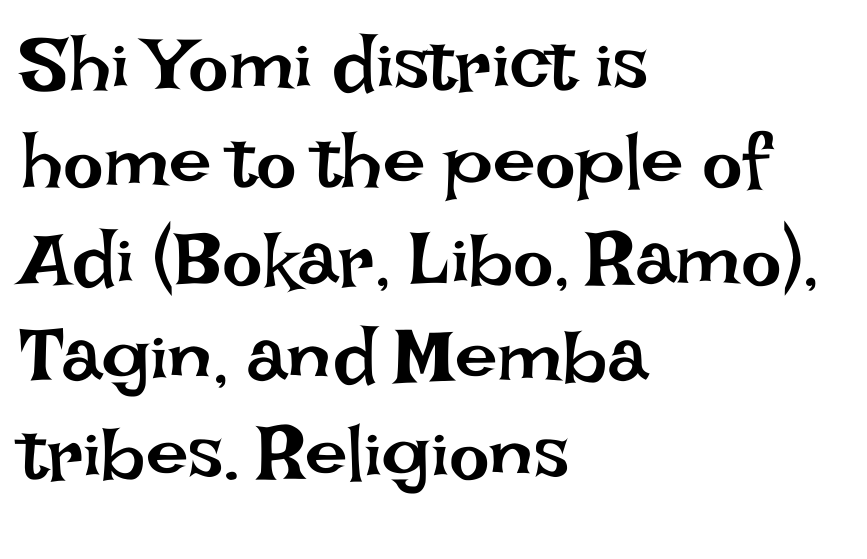
Q: Is the text bold? A: No.
Q: Is the text italic (slanted)? A: No, it is upright.
Q: Is the text underlined? A: No.
Q: How is the paragraph aligned? A: Left-aligned.
Q: Is the spacing between letters normal or unusually wide? A: Normal.
Q: Is the spacing between lines tight, normal or loose? A: Normal.
Q: Width (condensed, normal, or wide)? A: Normal.
Q: Stroke contrast? A: Low.
Q: x-height? A: Large.
Q: Monospaced? A: No.
